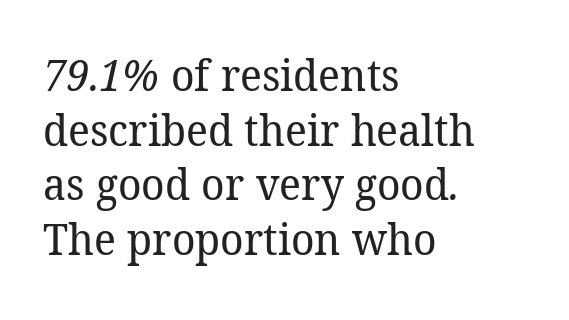
Q: Is the text bold? A: No.
Q: Is the typeface a serif or a sans-serif typeface? A: Serif.
Q: Is the text underlined? A: No.
Q: How is the paragraph aligned? A: Left-aligned.
Q: Is the spacing between letters normal or unusually wide? A: Normal.
Q: Width (condensed, normal, or wide)? A: Normal.
Q: Stroke contrast? A: Low.
Q: x-height? A: Medium.
Q: Monospaced? A: No.
